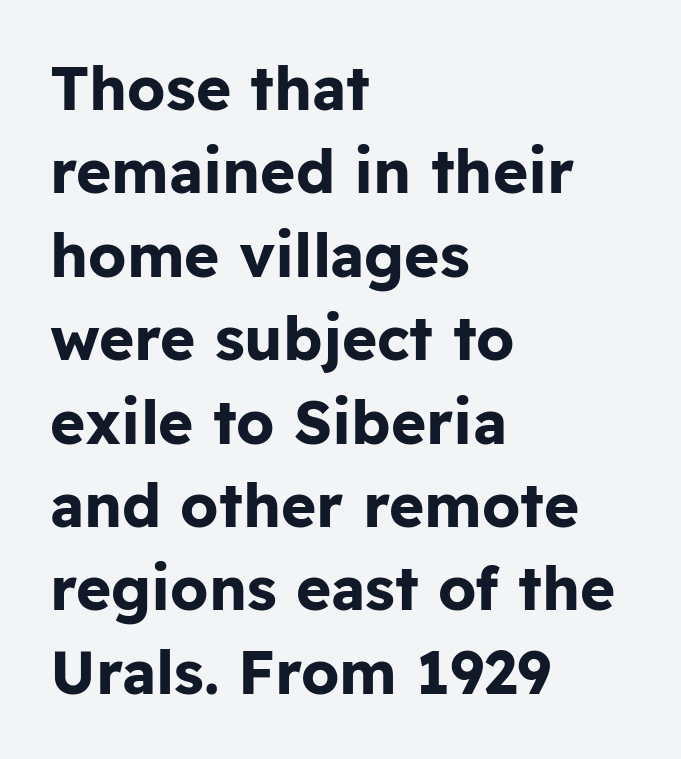
{"serif": "no", "italic": "no", "bold": "yes", "weight": "bold", "width": "normal", "stroke_contrast": "low", "x_height": "medium", "monospaced": "no", "underline": "no", "align": "left", "line_spacing": "normal", "line_spacing_ratio": 1.39, "letter_spacing": "normal", "letter_spacing_em": 0.0, "glyph_px": 60}
